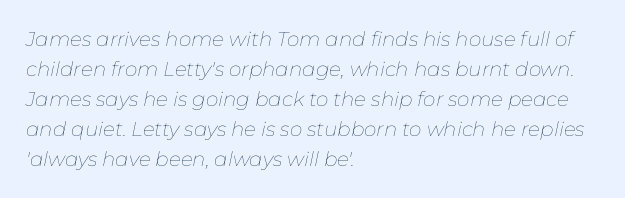
Q: Is the text bold? A: No.
Q: Is the text italic (slanted)? A: Yes, it leans right by about 11 degrees.
Q: Is the text underlined? A: No.
Q: How is the paragraph aligned? A: Left-aligned.
Q: Is the spacing between letters normal or unusually wide? A: Normal.
Q: Is the spacing between lines tight, normal or loose? A: Normal.
